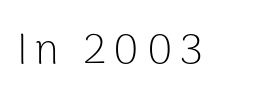
Q: Is the text bold? A: No.
Q: Is the text italic (slanted)? A: No, it is upright.
Q: Is the typeface a serif or a sans-serif typeface? A: Sans-serif.
Q: Is the text underlined? A: No.
Q: Width (condensed, normal, or wide)? A: Normal.
Q: Stroke contrast? A: Low.
Q: x-height? A: Medium.
Q: Monospaced? A: No.
